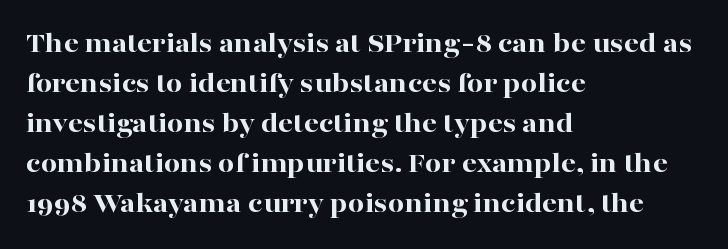
The characters display serif detailing at their extremities. Short note: letters normally spaced. The rag falls on the right side of this text block. Summary of weight: heavy, a full bold. Ascenders rise straight up at ninety degrees.
